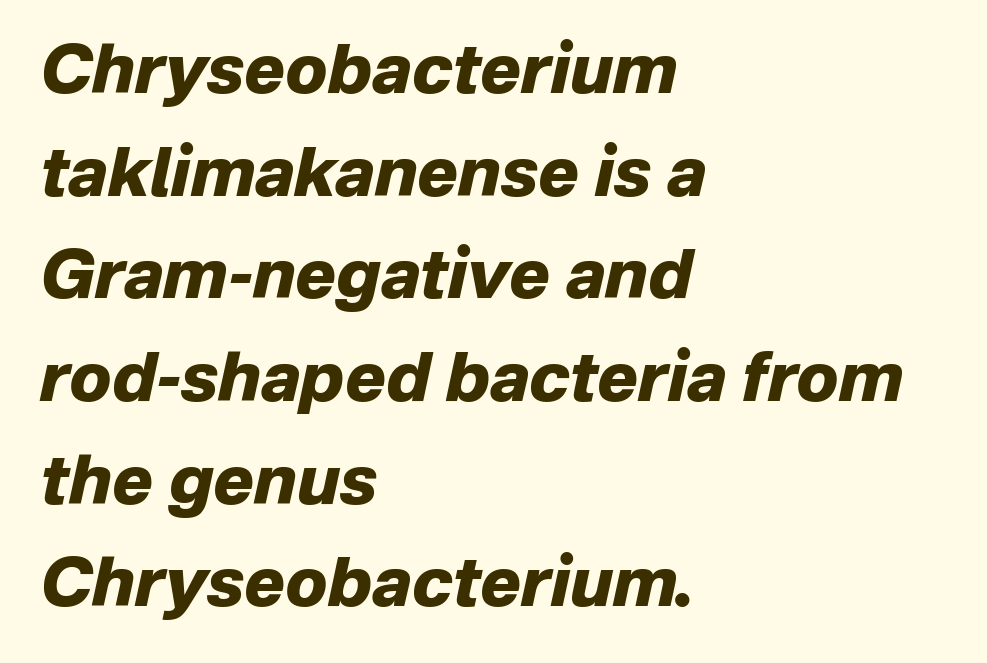
The image shows 68 px heavy type, italic (leaning right); set left-aligned, normal line spacing (1.51x), normal letter spacing, not underlined; low stroke contrast and a medium x-height.
